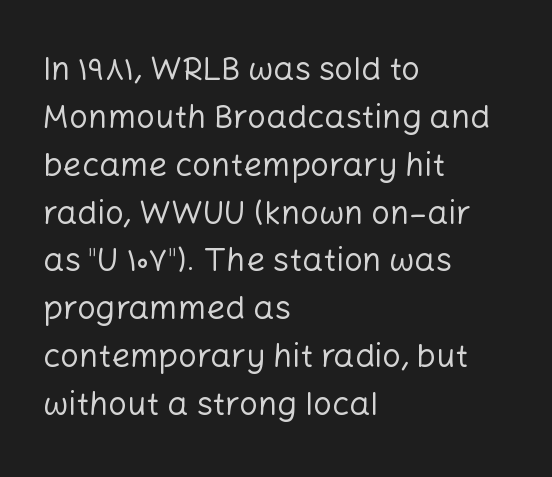
{"serif": "no", "italic": "no", "bold": "no", "weight": "regular", "width": "normal", "stroke_contrast": "low", "x_height": "medium", "monospaced": "no", "underline": "no", "align": "left", "line_spacing": "normal", "line_spacing_ratio": 1.45, "letter_spacing": "normal", "letter_spacing_em": 0.0, "glyph_px": 33}
